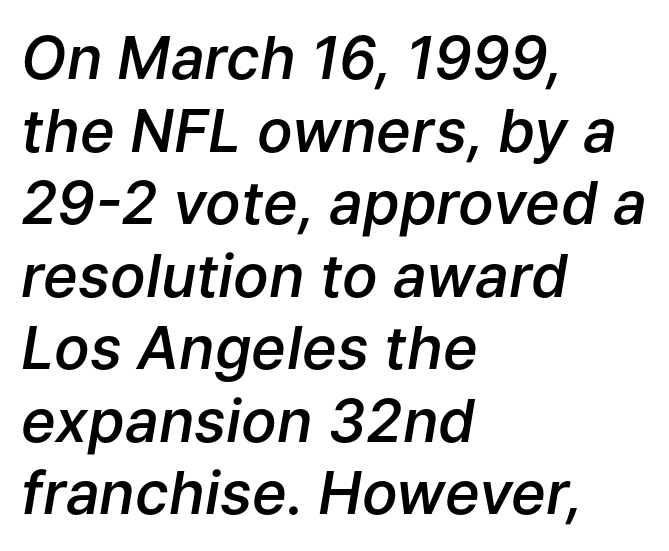
One-word summary of the alignment: left. This rendering features lettering with no underline. The letters sit at their default tracking, neither squeezed nor spread. It's the slanting kind of type. Each glyph is drawn with semibold strokes, heavier than normal yet not fully bold. Varying glyph widths throughout — classic text-font behaviour.
